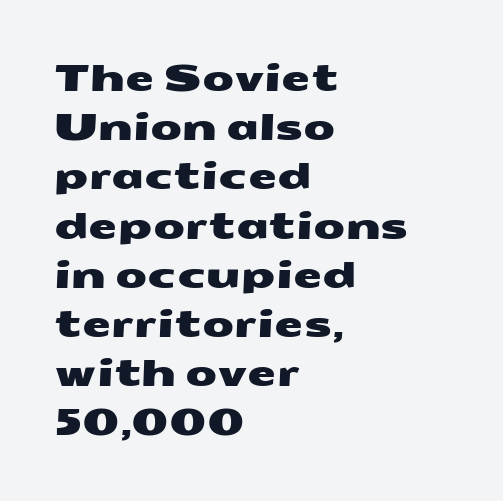
Q: Is the typeface a serif or a sans-serif typeface? A: Sans-serif.
Q: Is the text underlined? A: No.
Q: How is the paragraph aligned? A: Left-aligned.
Q: Is the spacing between letters normal or unusually wide? A: Normal.
Q: Is the spacing between lines tight, normal or loose? A: Normal.
Q: Width (condensed, normal, or wide)? A: Wide.
Q: Stroke contrast? A: Medium.
Q: x-height? A: Medium.
Q: Monospaced? A: No.
